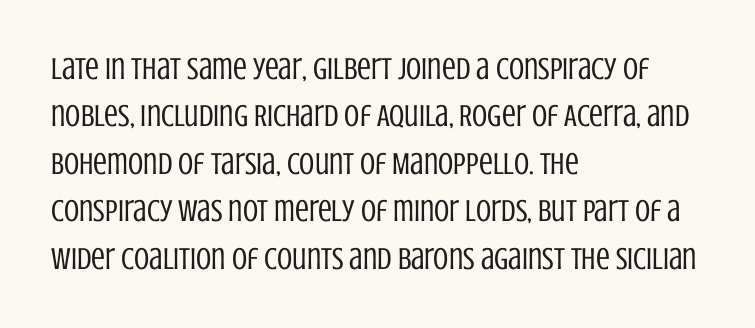
{"serif": "no", "italic": "no", "bold": "no", "weight": "regular", "width": "condensed", "stroke_contrast": "low", "x_height": "large", "monospaced": "no", "underline": "no", "align": "left", "line_spacing": "normal", "line_spacing_ratio": 1.53, "letter_spacing": "normal", "letter_spacing_em": 0.0, "glyph_px": 31}
